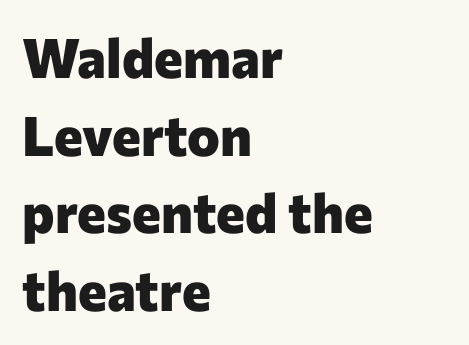
Q: Is the text bold? A: Yes.
Q: Is the text italic (slanted)? A: No, it is upright.
Q: Is the typeface a serif or a sans-serif typeface? A: Sans-serif.
Q: Is the text underlined? A: No.
Q: How is the paragraph aligned? A: Left-aligned.
Q: Is the spacing between letters normal or unusually wide? A: Normal.
Q: Is the spacing between lines tight, normal or loose? A: Normal.
Q: Width (condensed, normal, or wide)? A: Normal.
Q: Stroke contrast? A: Low.
Q: x-height? A: Medium.
Q: Monospaced? A: No.
